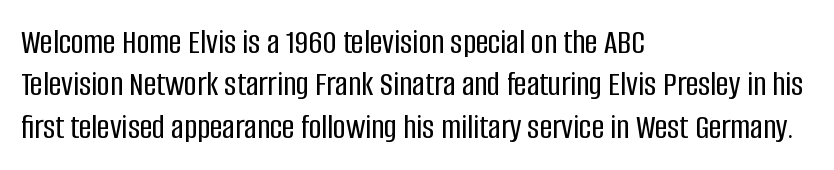
Q: Is the text italic (slanted)? A: No, it is upright.
Q: Is the typeface a serif or a sans-serif typeface? A: Sans-serif.
Q: Is the text underlined? A: No.
Q: How is the paragraph aligned? A: Left-aligned.
Q: Is the spacing between letters normal or unusually wide? A: Normal.
Q: Width (condensed, normal, or wide)? A: Condensed.
Q: Stroke contrast? A: Low.
Q: x-height? A: Large.
Q: Monospaced? A: No.
